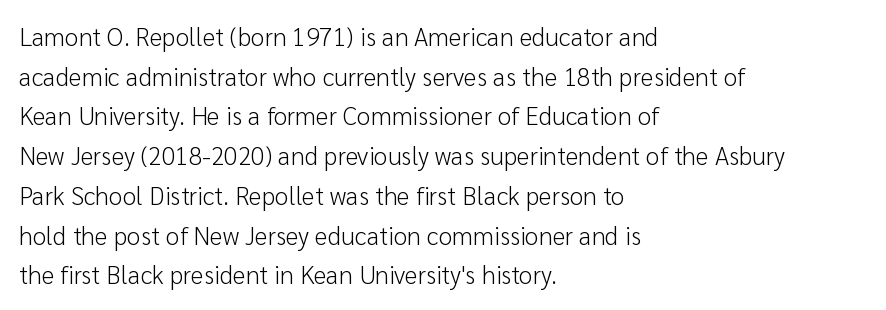
The image shows 25 px text type, upright; set left-aligned, normal line spacing (1.59x), normal letter spacing, not underlined.
